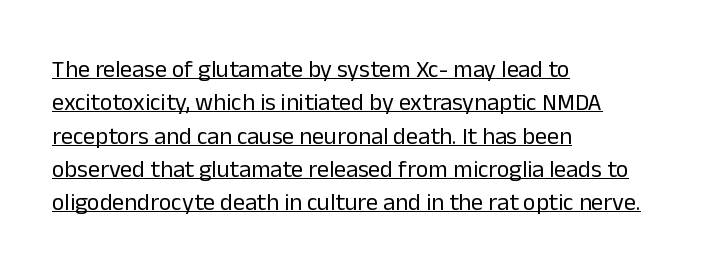
The image shows 24 px text type, upright; set left-aligned, normal line spacing (1.39x), normal letter spacing, underlined.
